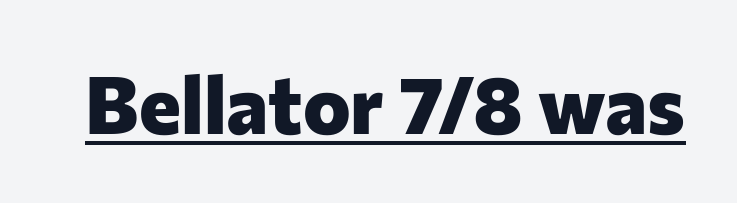
{"serif": "no", "italic": "no", "bold": "yes", "weight": "heavy", "width": "normal", "stroke_contrast": "low", "x_height": "medium", "monospaced": "no", "underline": "yes", "letter_spacing": "normal", "letter_spacing_em": 0.0, "glyph_px": 80}
